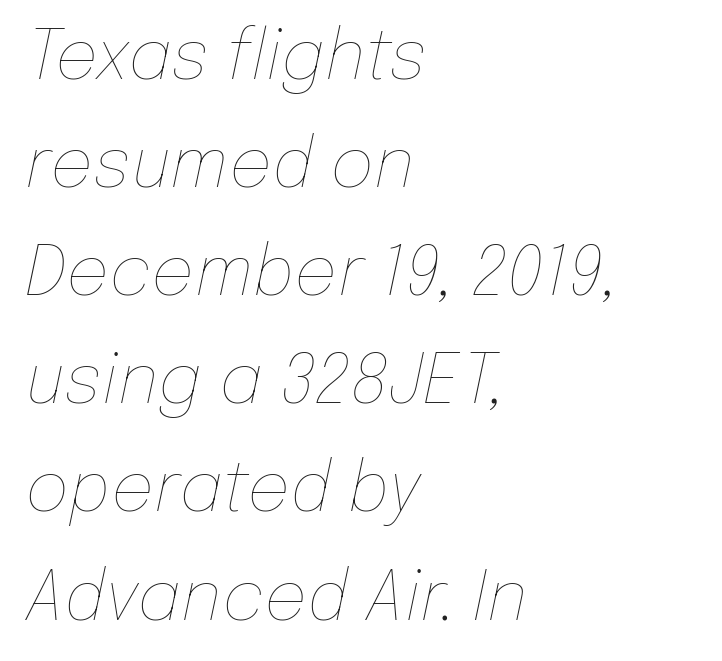
{"italic": "yes", "lean": "right", "slant_degrees": 12, "bold": "no", "weight": "thin", "width": "normal", "stroke_contrast": "low", "x_height": "medium", "monospaced": "no", "underline": "no", "align": "left", "line_spacing": "normal", "line_spacing_ratio": 1.59, "letter_spacing": "normal", "letter_spacing_em": 0.0, "glyph_px": 68}
